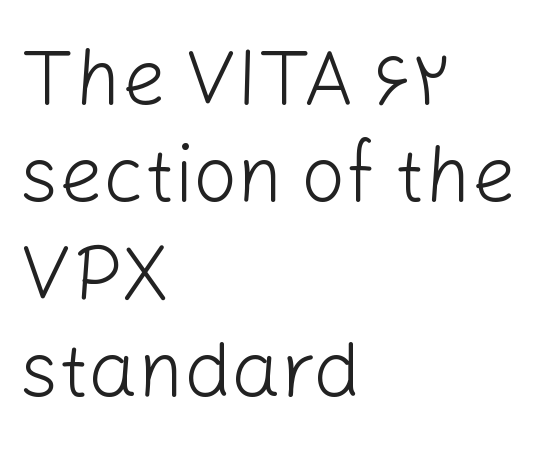
Q: Is the text bold? A: No.
Q: Is the text italic (slanted)? A: No, it is upright.
Q: Is the typeface a serif or a sans-serif typeface? A: Sans-serif.
Q: Is the text underlined? A: No.
Q: How is the paragraph aligned? A: Left-aligned.
Q: Is the spacing between letters normal or unusually wide? A: Normal.
Q: Is the spacing between lines tight, normal or loose? A: Normal.
Q: Width (condensed, normal, or wide)? A: Normal.
Q: Stroke contrast? A: Low.
Q: x-height? A: Medium.
Q: Monospaced? A: No.
